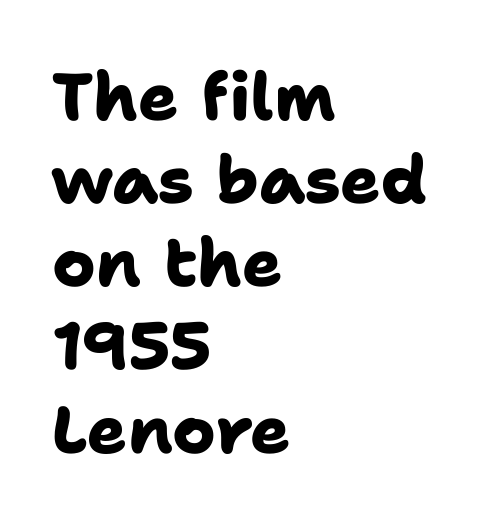
The image shows 66 px heavy sans-serif type; set left-aligned, normal line spacing (1.26x), normal letter spacing, not underlined; low stroke contrast and a medium x-height.
